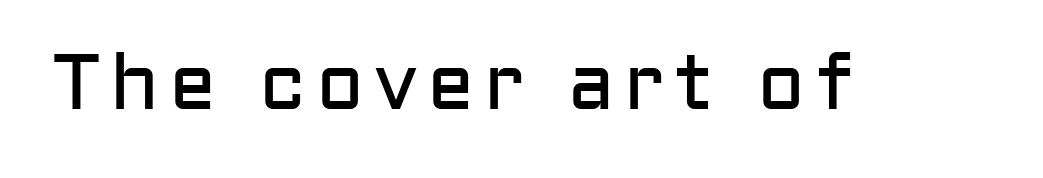
The image shows 79 px regular-weight sans-serif type, upright; set not underlined; low stroke contrast and a medium x-height.
